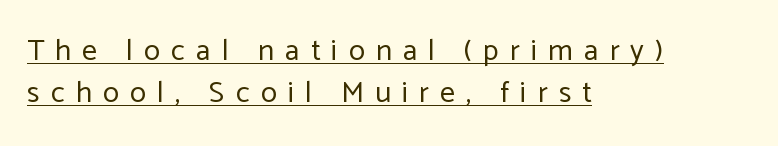
Q: Is the text bold? A: No.
Q: Is the text italic (slanted)? A: No, it is upright.
Q: Is the typeface a serif or a sans-serif typeface? A: Sans-serif.
Q: Is the text underlined? A: Yes.
Q: How is the paragraph aligned? A: Left-aligned.
Q: Is the spacing between letters normal or unusually wide? A: Unusually wide.
Q: Is the spacing between lines tight, normal or loose? A: Normal.
Q: Width (condensed, normal, or wide)? A: Normal.
Q: Stroke contrast? A: Low.
Q: x-height? A: Medium.
Q: Monospaced? A: No.
